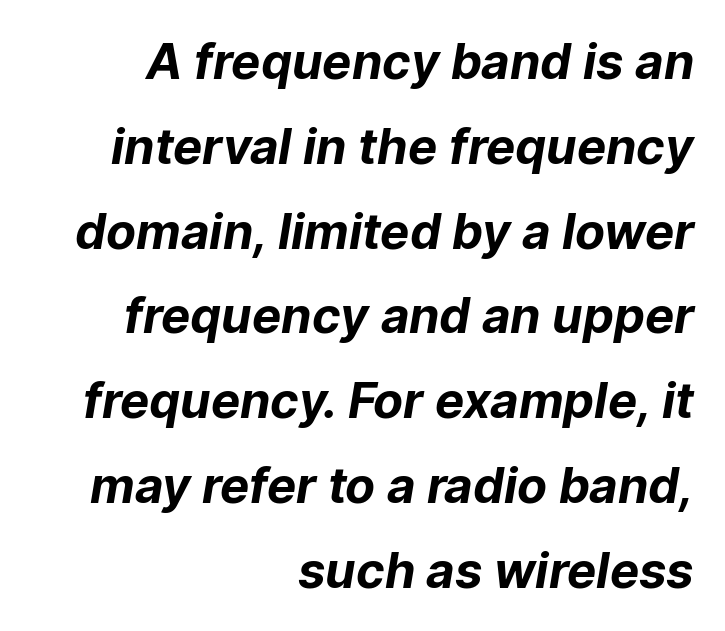
The image shows 49 px bold sans-serif type; set right-aligned, line spacing 1.73x, normal letter spacing, not underlined; low stroke contrast and a medium x-height.
